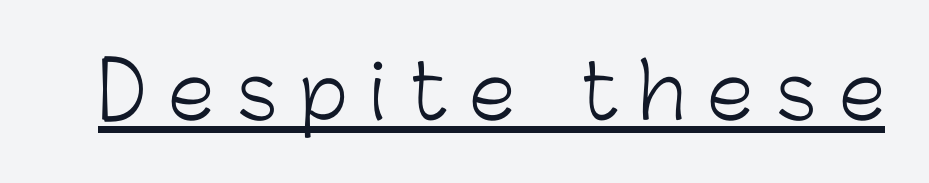
Q: Is the text bold? A: No.
Q: Is the text italic (slanted)? A: No, it is upright.
Q: Is the typeface a serif or a sans-serif typeface? A: Sans-serif.
Q: Is the text underlined? A: Yes.
Q: Is the spacing between letters normal or unusually wide? A: Unusually wide.
Q: Width (condensed, normal, or wide)? A: Normal.
Q: Stroke contrast? A: Low.
Q: x-height? A: Medium.
Q: Monospaced? A: No.
